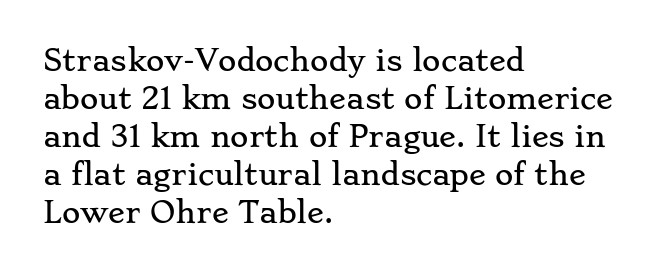
The image shows 28 px wide serif type, upright; set left-aligned, normal line spacing (1.36x), normal letter spacing, not underlined; low stroke contrast and a small x-height.
